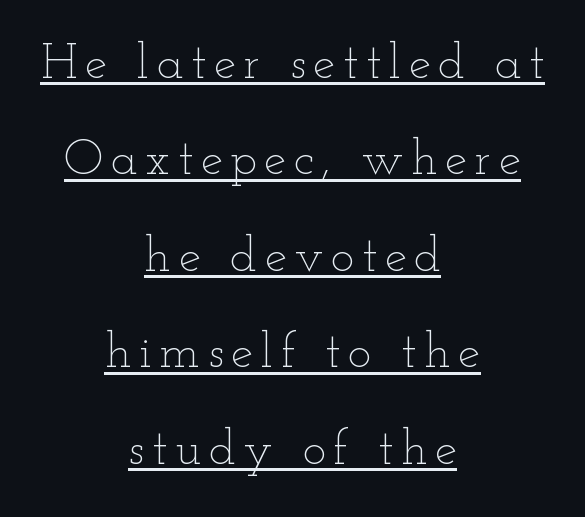
The image shows 50 px thin, wide type, upright; set centered, loose line spacing (1.93x), underlined; low stroke contrast and a small x-height.
